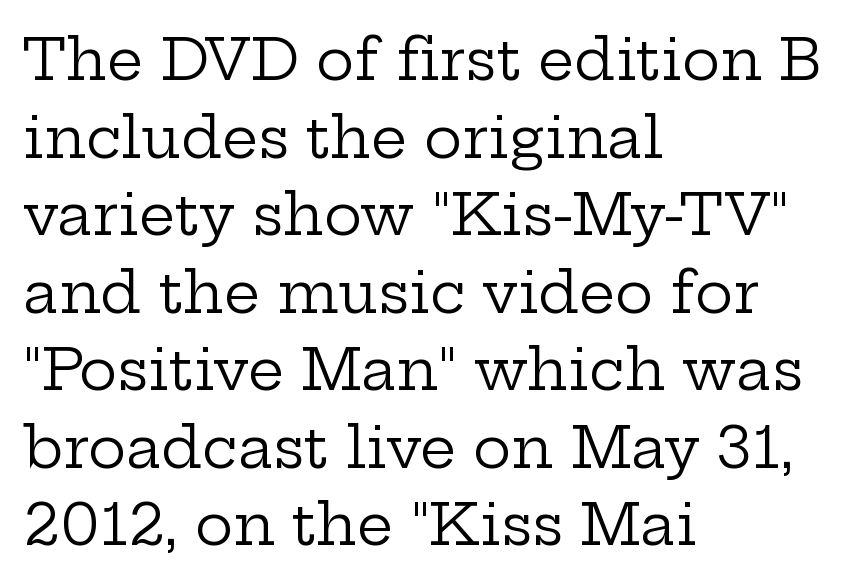
Q: Is the text bold? A: No.
Q: Is the text italic (slanted)? A: No, it is upright.
Q: Is the typeface a serif or a sans-serif typeface? A: Serif.
Q: Is the text underlined? A: No.
Q: How is the paragraph aligned? A: Left-aligned.
Q: Is the spacing between letters normal or unusually wide? A: Normal.
Q: Is the spacing between lines tight, normal or loose? A: Normal.
Q: Width (condensed, normal, or wide)? A: Wide.
Q: Stroke contrast? A: Low.
Q: x-height? A: Medium.
Q: Monospaced? A: No.
